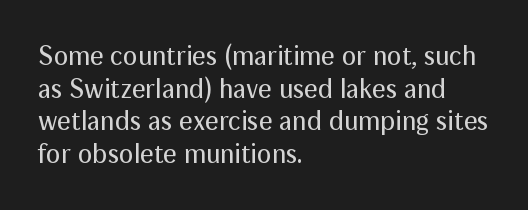
What stands out about the letter spacing? Nothing — it is the standard amount. This is not heavy type; no bold has been used. Just letters on the line, the space beneath them empty. Notice how the stems are strictly vertical — no italics here. This rendering uses left alignment, leaving the right contour irregular.
